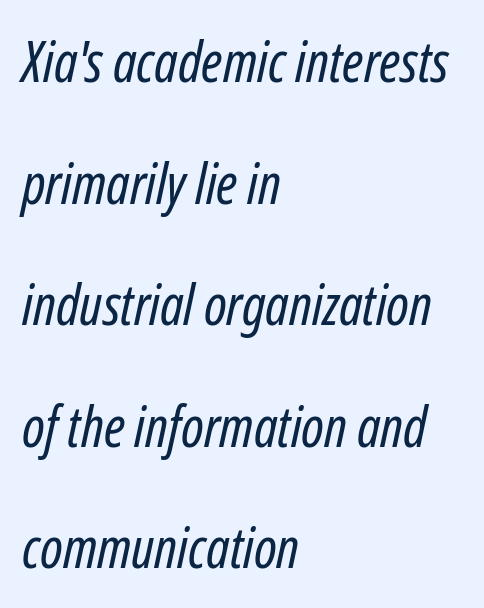
{"italic": "yes", "lean": "right", "slant_degrees": 12, "bold": "no", "weight": "regular", "width": "condensed", "stroke_contrast": "low", "x_height": "medium", "monospaced": "no", "underline": "no", "align": "left", "line_spacing": "loose", "line_spacing_ratio": 2.17, "letter_spacing": "normal", "letter_spacing_em": 0.0, "glyph_px": 56}
